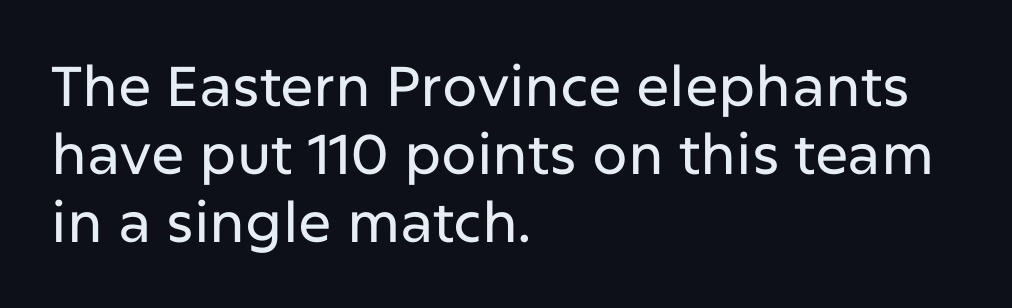
Posture: vertical. Standard letterfit; no display-style spreading of the glyphs. Looks like regular typesetting: each glyph gets only the width it needs. Horizontally, the lines are justified to the leading edge only. Unmarked baselines from the first word to the last. Serif or sans? Sans — the stroke terminals are bare.
